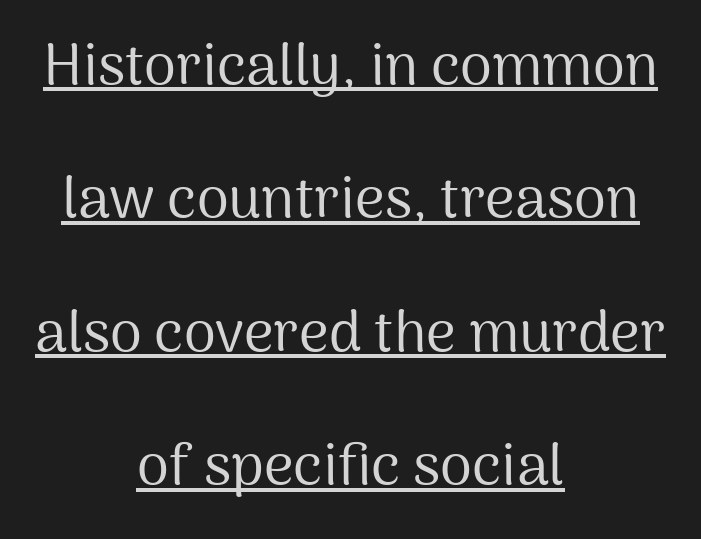
Q: Is the text bold? A: No.
Q: Is the text italic (slanted)? A: No, it is upright.
Q: Is the typeface a serif or a sans-serif typeface? A: Sans-serif.
Q: Is the text underlined? A: Yes.
Q: How is the paragraph aligned? A: Centered.
Q: Is the spacing between letters normal or unusually wide? A: Normal.
Q: Is the spacing between lines tight, normal or loose? A: Loose.
Q: Width (condensed, normal, or wide)? A: Normal.
Q: Stroke contrast? A: Medium.
Q: x-height? A: Medium.
Q: Monospaced? A: No.
